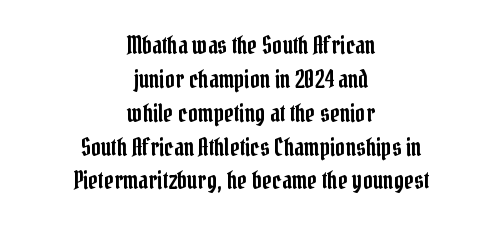
The image shows 24 px text type, upright; set centered, normal line spacing (1.41x), normal letter spacing, not underlined.
